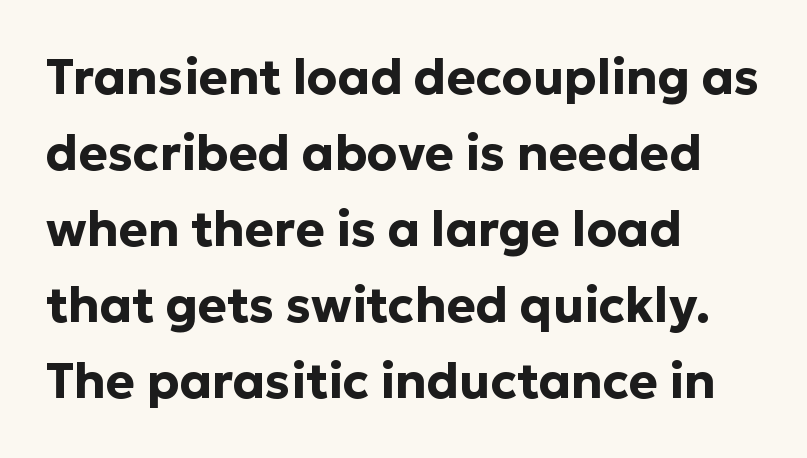
The image shows 49 px bold sans-serif type, upright; set left-aligned, normal line spacing (1.55x), normal letter spacing, not underlined; low stroke contrast and a medium x-height.
